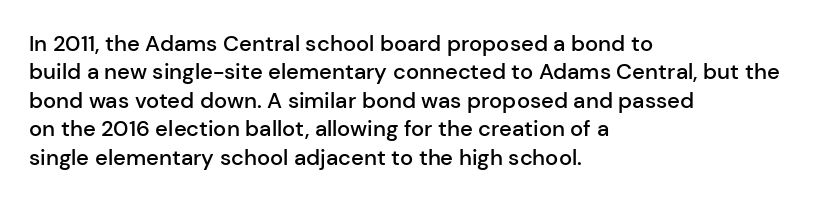
Q: Is the text bold? A: Semi-bold.
Q: Is the text italic (slanted)? A: No, it is upright.
Q: Is the text underlined? A: No.
Q: How is the paragraph aligned? A: Left-aligned.
Q: Is the spacing between letters normal or unusually wide? A: Normal.
Q: Is the spacing between lines tight, normal or loose? A: Normal.
